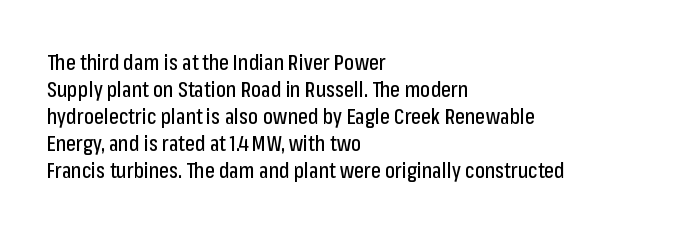
The image shows 21 px text type, upright; set left-aligned, normal line spacing (1.29x), normal letter spacing, not underlined.
